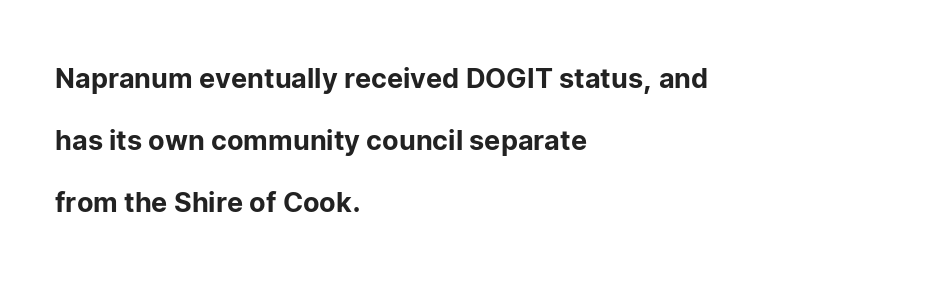
The image shows 27 px text type, upright; set left-aligned, loose line spacing (2.3x), normal letter spacing, not underlined.
